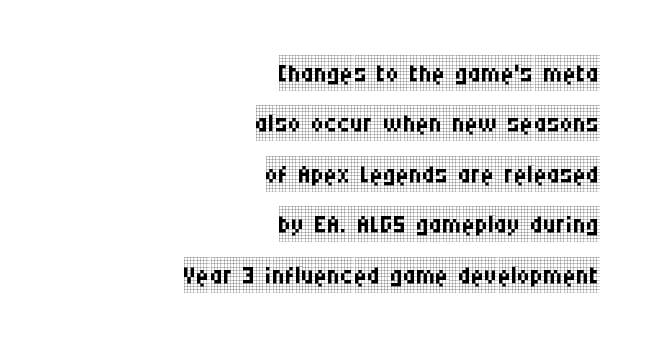
{"serif": "yes", "italic": "no", "bold": "no", "weight": "regular", "width": "condensed", "stroke_contrast": "low", "x_height": "large", "monospaced": "no", "underline": "no", "align": "right", "line_spacing": "normal", "line_spacing_ratio": 1.4, "letter_spacing": "normal", "letter_spacing_em": 0.0, "glyph_px": 36}
